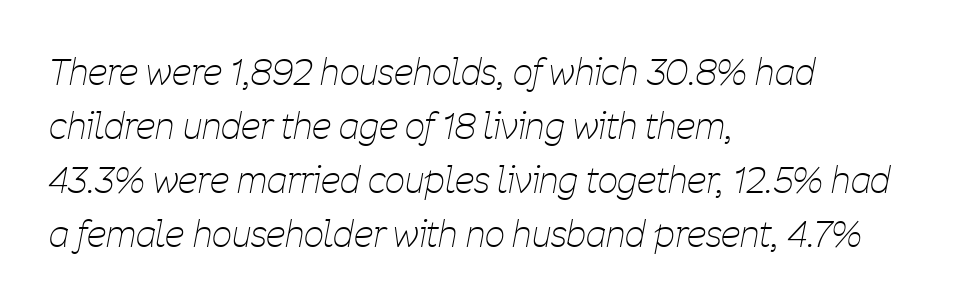
{"italic": "yes", "lean": "right", "slant_degrees": 11, "bold": "no", "weight": "thin", "width": "condensed", "stroke_contrast": "low", "x_height": "medium", "monospaced": "no", "underline": "no", "align": "left", "line_spacing": "normal", "line_spacing_ratio": 1.54, "letter_spacing": "normal", "letter_spacing_em": 0.0, "glyph_px": 35}
